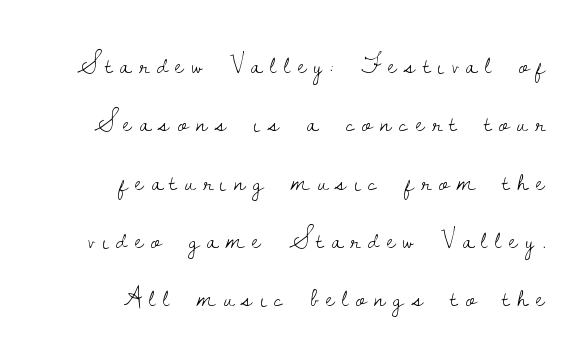
The image shows 27 px text type; set right-aligned, loose line spacing (2.16x), unusually wide letter spacing (+0.29 em), not underlined.
